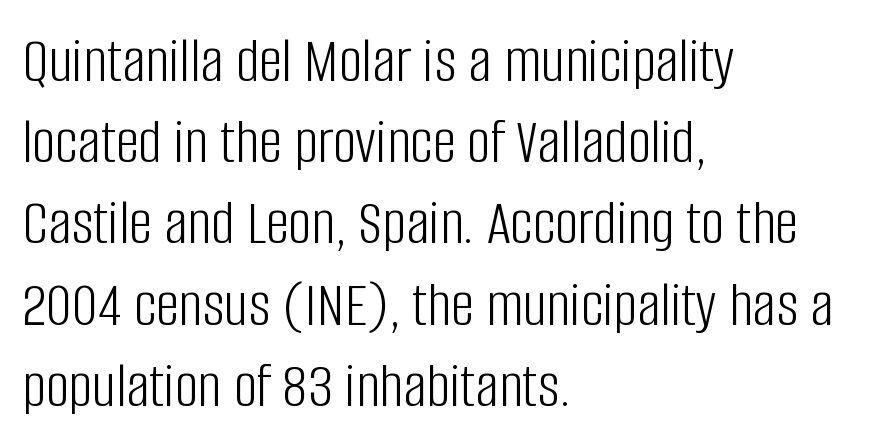
The letters advance in unequal steps, a hallmark of proportional type. Anything drawn beneath the words? Only blank space. Nope, no serifs anywhere on these letters. Posture: straight, roman, zero tilt.
